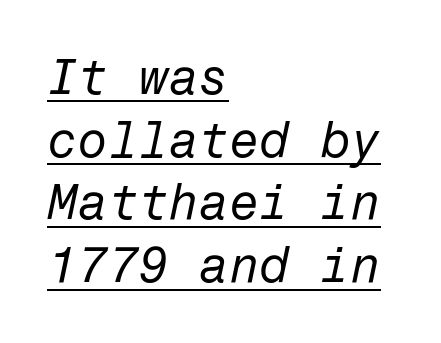
Q: Is the text bold? A: No.
Q: Is the text italic (slanted)? A: Yes, it leans right by about 12 degrees.
Q: Is the text underlined? A: Yes.
Q: How is the paragraph aligned? A: Left-aligned.
Q: Is the spacing between letters normal or unusually wide? A: Normal.
Q: Is the spacing between lines tight, normal or loose? A: Normal.
Q: Width (condensed, normal, or wide)? A: Normal.
Q: Stroke contrast? A: Low.
Q: x-height? A: Medium.
